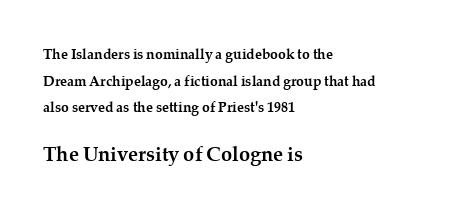
Q: Is the text bold? A: Yes.
Q: Is the text italic (slanted)? A: No, it is upright.
Q: Is the text underlined? A: No.
Q: How is the paragraph aligned? A: Left-aligned.
Q: Is the spacing between letters normal or unusually wide? A: Normal.
Q: Is the spacing between lines tight, normal or loose? A: Loose.
Q: Which block of text is set in a larger size, the first (top) or the second (bottom)? A: The second (bottom) one.
